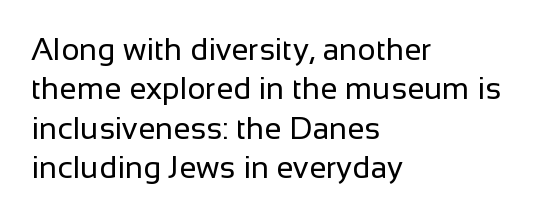
The font is comparable to plain body text, perhaps lighter. Do the characters align in a grid? No, the font is proportional. Every row of glyphs begins at an identical x-position on the left. Successive baselines arrive at the customary interval. The horizontal fit of the characters is conventional and even. Unlike a traditional serif, this face leaves its strokes unadorned.
